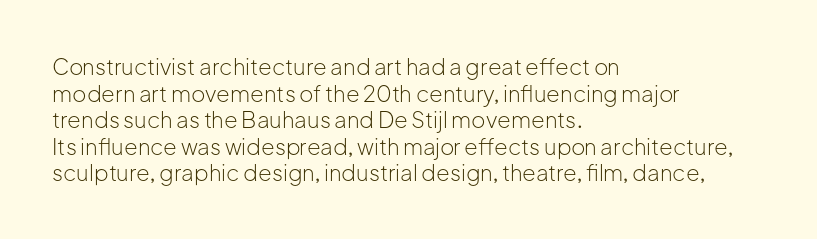
{"italic": "no", "bold": "no", "underline": "no", "align": "left", "line_spacing_ratio": 1.21, "letter_spacing": "normal", "letter_spacing_em": 0.0, "glyph_px": 22}
